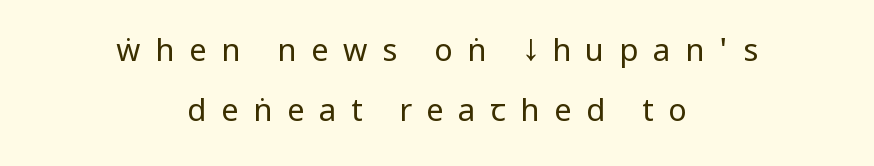
These lines have a slow, spaced-out rhythm from letter to letter. Horizontally, the lines are justified to the midpoint only. Note: no serifs on the glyphs. Descender tails drop into unmarked territory. Nope, not italic — everything's standing straight. Each new line begins a long way beneath the previous one.
